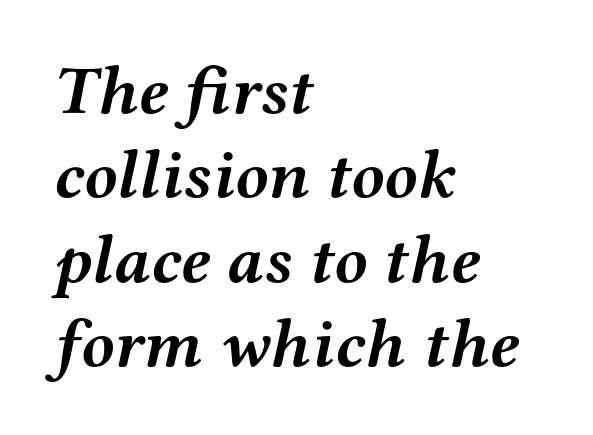
The image shows 68 px semibold, wide serif type, italic (leaning right); set left-aligned, line spacing 1.24x, normal letter spacing, not underlined; medium stroke contrast and a medium x-height.
